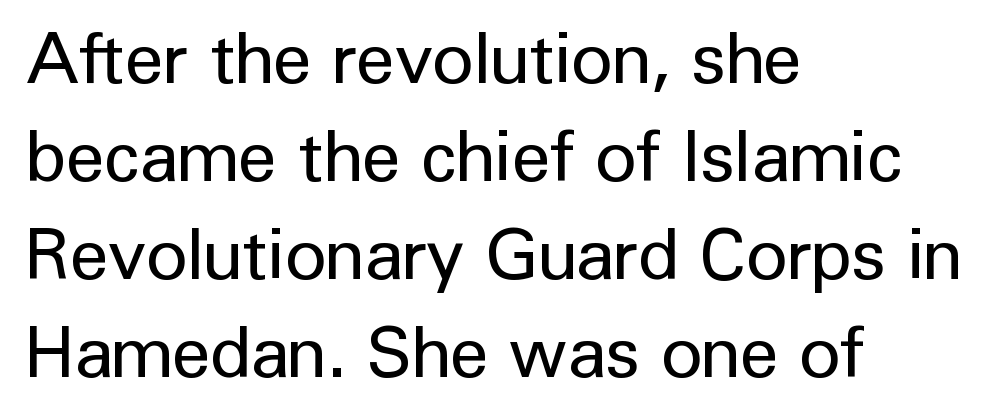
Q: Is the text bold? A: No.
Q: Is the text italic (slanted)? A: No, it is upright.
Q: Is the typeface a serif or a sans-serif typeface? A: Sans-serif.
Q: Is the text underlined? A: No.
Q: How is the paragraph aligned? A: Left-aligned.
Q: Is the spacing between letters normal or unusually wide? A: Normal.
Q: Is the spacing between lines tight, normal or loose? A: Normal.
Q: Width (condensed, normal, or wide)? A: Normal.
Q: Stroke contrast? A: Low.
Q: x-height? A: Medium.
Q: Monospaced? A: No.
